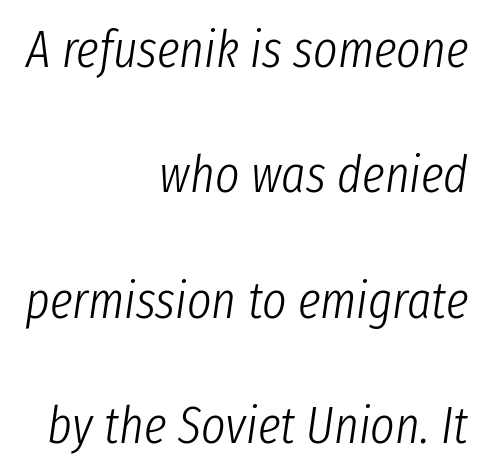
{"italic": "yes", "lean": "right", "slant_degrees": 8, "bold": "no", "weight": "light", "width": "condensed", "stroke_contrast": "low", "x_height": "medium", "monospaced": "no", "underline": "no", "align": "right", "line_spacing": "loose", "line_spacing_ratio": 2.41, "letter_spacing": "normal", "letter_spacing_em": 0.0, "glyph_px": 52}
